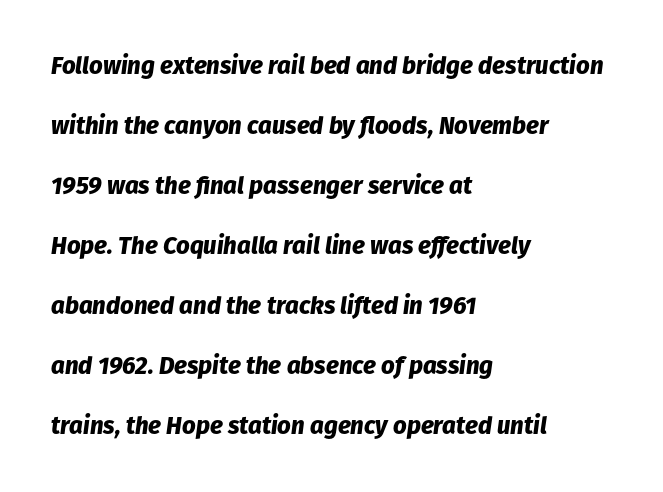
Q: Is the text bold? A: Yes.
Q: Is the text italic (slanted)? A: Yes, it leans right by about 8 degrees.
Q: Is the text underlined? A: No.
Q: How is the paragraph aligned? A: Left-aligned.
Q: Is the spacing between letters normal or unusually wide? A: Normal.
Q: Is the spacing between lines tight, normal or loose? A: Loose.
